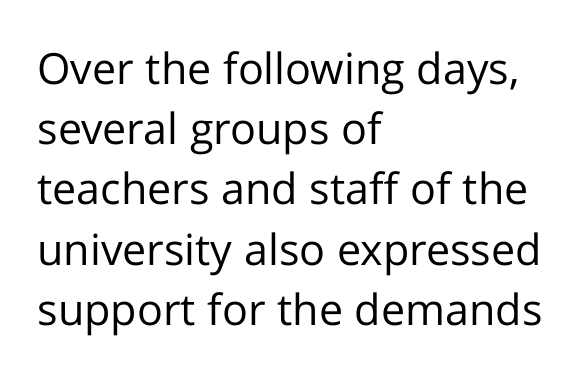
Underlining? Definitely not there. The tracking reads as untouched default to a designer's eye. Whoever set this chose a conventional vertical rhythm. The specimen reads as upright at a glance. The text was rendered using a sans face with plain stroke endings. The lines are quadded left.
